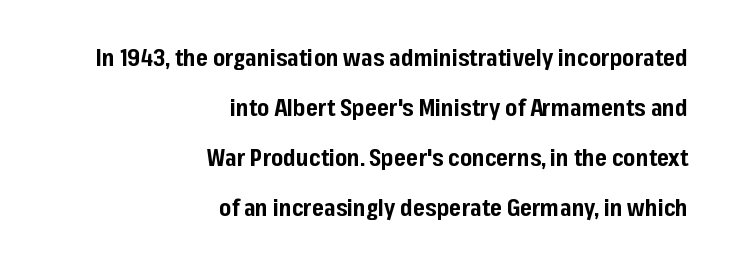
The font's upright variant was chosen for this text. In CSS terms this would be text-align: right. Tracking value appears to be zero — textbook default spacing. The zone under the glyphs is completely vacant.
